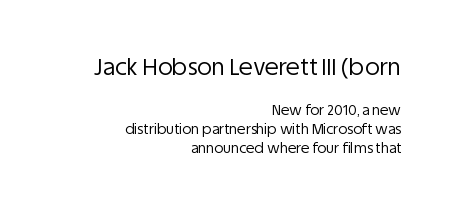
{"italic": "no", "bold": "no", "underline": "no", "align": "right", "line_spacing": "normal", "line_spacing_ratio": 1.35, "letter_spacing": "normal", "letter_spacing_em": 0.0, "larger_block": "first", "size_ratio": 1.64, "glyph_px": 23}
